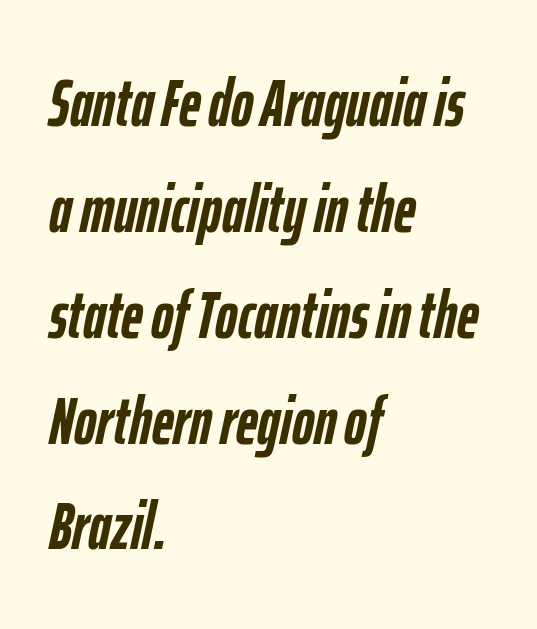
{"italic": "yes", "lean": "right", "slant_degrees": 12, "bold": "yes", "weight": "semibold", "width": "condensed", "stroke_contrast": "low", "x_height": "medium", "monospaced": "no", "underline": "no", "align": "left", "line_spacing": "normal", "line_spacing_ratio": 1.58, "letter_spacing": "normal", "letter_spacing_em": 0.0, "glyph_px": 67}
